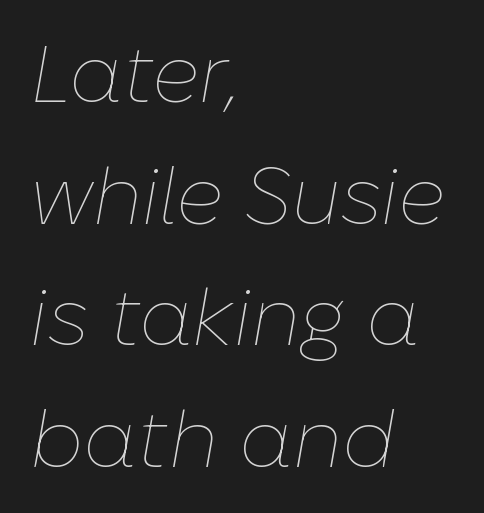
Q: Is the text bold? A: No.
Q: Is the text italic (slanted)? A: Yes, it leans right by about 10 degrees.
Q: Is the text underlined? A: No.
Q: How is the paragraph aligned? A: Left-aligned.
Q: Is the spacing between letters normal or unusually wide? A: Normal.
Q: Is the spacing between lines tight, normal or loose? A: Normal.
Q: Width (condensed, normal, or wide)? A: Normal.
Q: Stroke contrast? A: Low.
Q: x-height? A: Medium.
Q: Monospaced? A: No.
